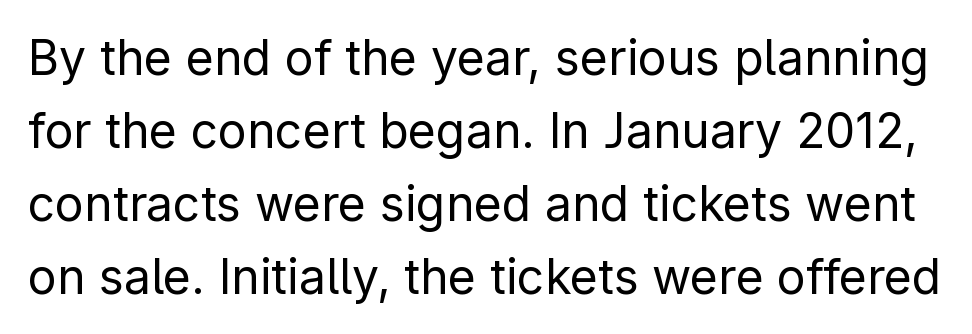
A normal amount of white space separates one row of letters from the next. Italic: no, the glyphs are upright roman. Glyph-to-glyph distance matches everyday printed text. No feet cap the strokes, marking this as sans-serif type.
